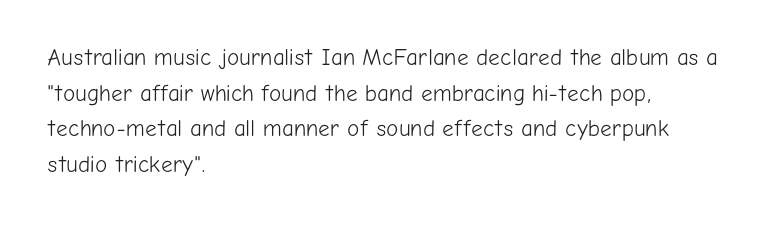
{"italic": "no", "bold": "no", "underline": "no", "align": "left", "line_spacing": "normal", "line_spacing_ratio": 1.55, "letter_spacing": "normal", "letter_spacing_em": 0.0, "glyph_px": 23}
